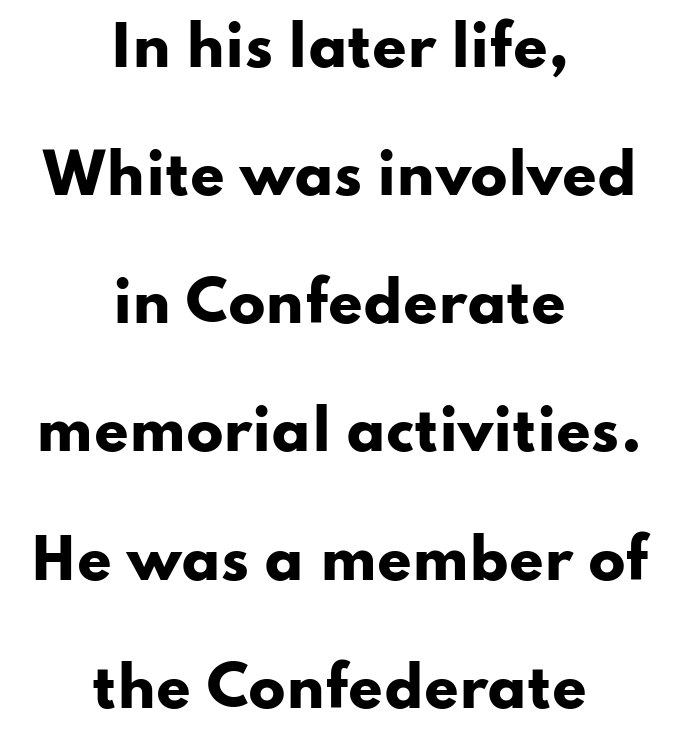
{"serif": "no", "italic": "no", "bold": "yes", "weight": "heavy", "width": "wide", "stroke_contrast": "low", "x_height": "small", "monospaced": "no", "underline": "no", "align": "center", "line_spacing": "loose", "line_spacing_ratio": 2.33, "letter_spacing": "normal", "letter_spacing_em": 0.0, "glyph_px": 55}
